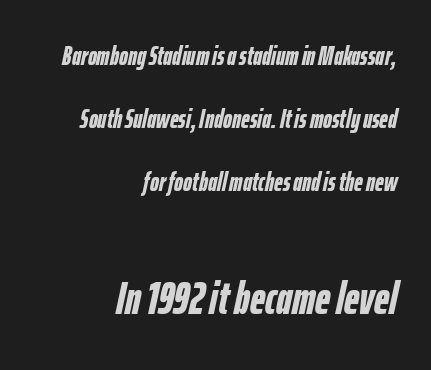
{"italic": "yes", "lean": "right", "slant_degrees": 12, "bold": "yes", "weight": "semibold", "width": "condensed", "stroke_contrast": "low", "x_height": "medium", "monospaced": "no", "underline": "no", "align": "right", "line_spacing": "loose", "line_spacing_ratio": 2.33, "letter_spacing": "normal", "letter_spacing_em": 0.0, "larger_block": "second", "size_ratio": 1.74, "glyph_px": 47}
